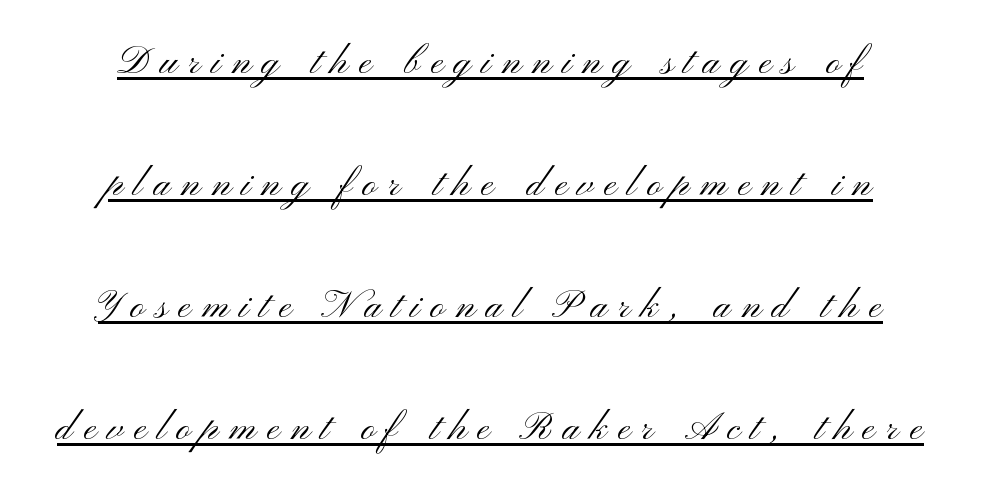
The image shows 49 px light, wide sans-serif type; set centered, loose line spacing (2.49x), unusually wide letter spacing (+0.22 em), underlined; medium stroke contrast and a small x-height.
